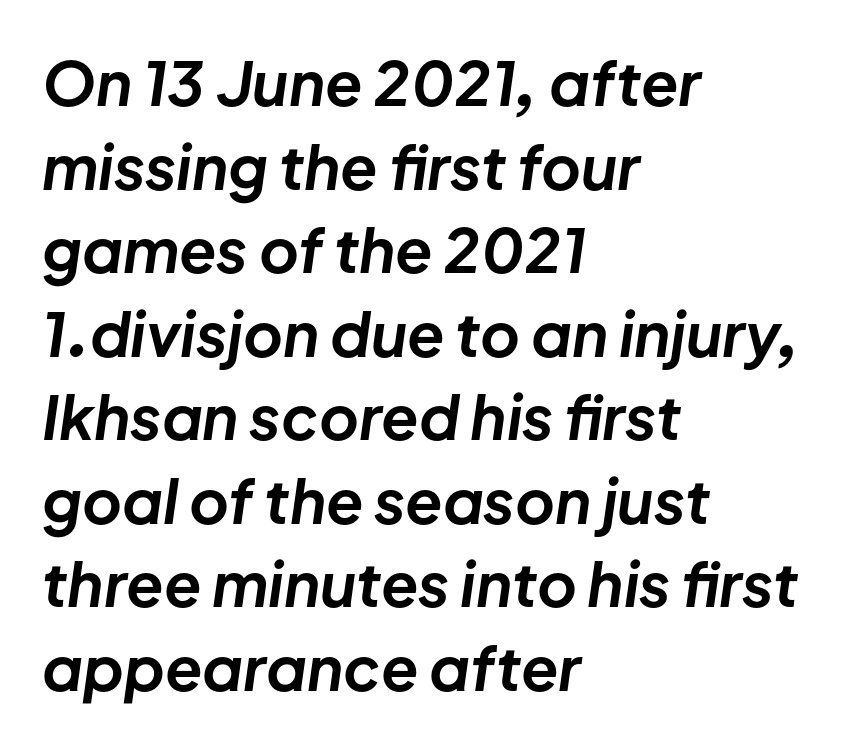
{"italic": "yes", "lean": "right", "slant_degrees": 8, "bold": "yes", "weight": "bold", "width": "normal", "stroke_contrast": "low", "x_height": "medium", "monospaced": "no", "underline": "no", "align": "left", "line_spacing": "normal", "line_spacing_ratio": 1.37, "letter_spacing": "normal", "letter_spacing_em": 0.0, "glyph_px": 61}
